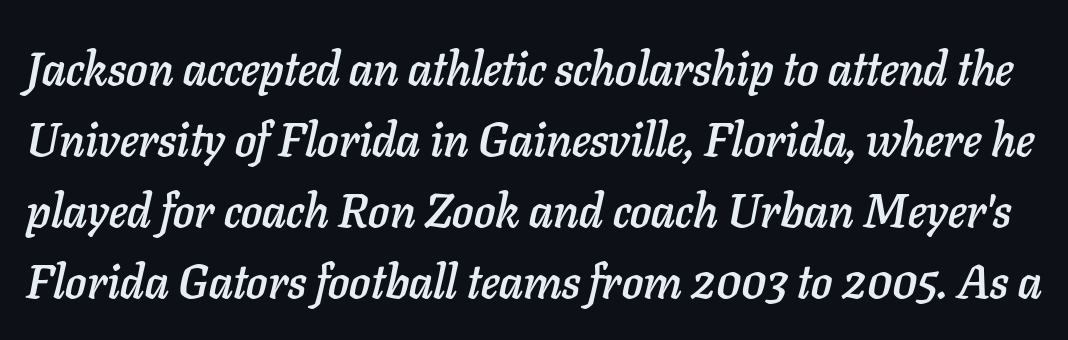
Spacing verdict: proportional, widths tailored to each character. This rendering features lettering with no underline. No extra tracking has been applied to these lines. Every character sits at an angle, as italics do. What's the leading like? Ordinary, nothing unusual.
